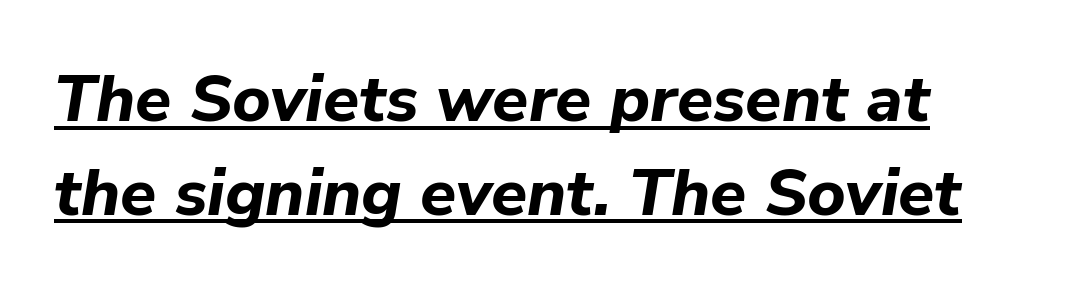
The image shows 66 px bold type, italic (leaning right); set normal line spacing (1.42x), normal letter spacing, underlined; low stroke contrast and a medium x-height.
